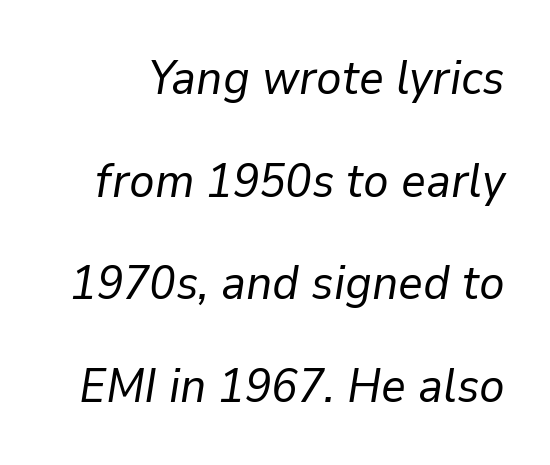
The image shows 48 px regular-weight type, italic (leaning right); set loose line spacing (2.14x), normal letter spacing, not underlined; low stroke contrast and a medium x-height.
